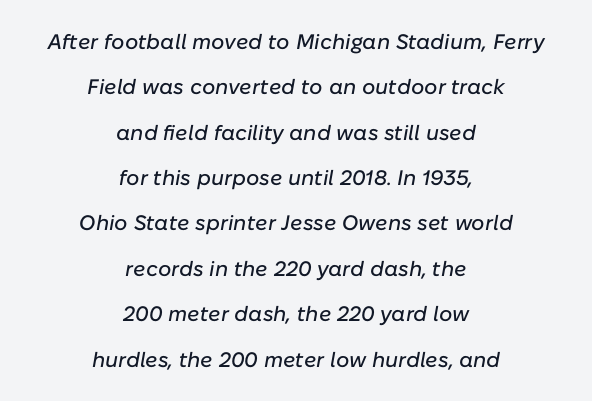
Letter spacing: default. Glance below the letters and you will spot only blank space. Which margin do the lines hug? Neither — every line sits in the middle. Loosely led — the rows are spread out. Does the lettering tilt? It does — this is italic.
